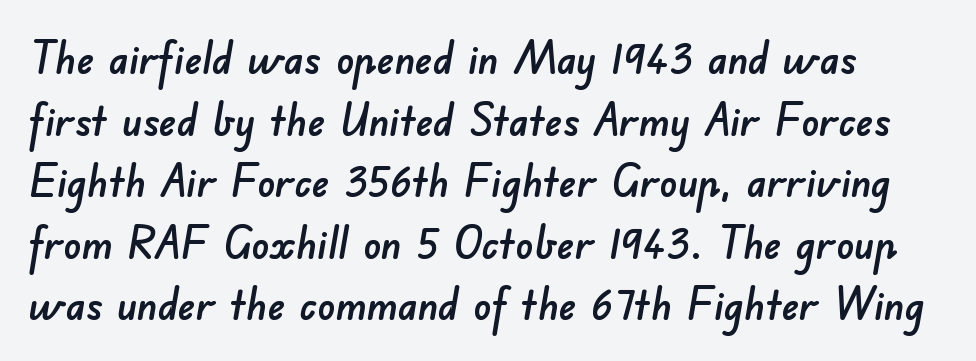
Caption: standard tracking, unaltered. Does the type have serifs? No, each stem ends abruptly. A typesetter would call this proportional, since set widths differ per character. Honestly, the row spacing looks completely unremarkable. A clean baseline with only descenders dipping below it.
